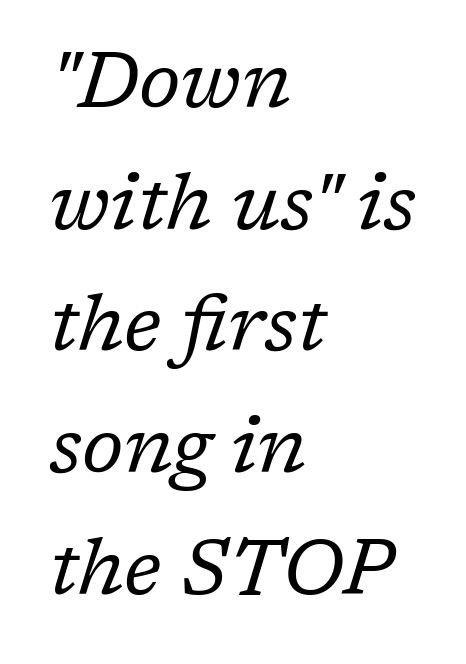
One glance says typical: line gaps are just what's usual. Is the type slanted? Yes — the strokes lean at a clear angle. Is the stroke heavy? The answer is a plain regular-or-lighter. The paragraph shown leans on its left margin. Do the characters align in a grid? No, the font is proportional. Unlike a clean sans, this face finishes its strokes with serifs.
